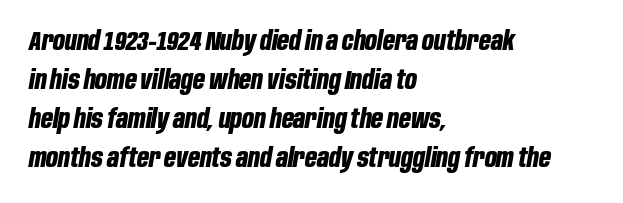
Rule under the text: the space is simply empty. How would I describe the line gaps? Plain and ordinary. Its strokes are broad and dark, the hallmark of bold type. The ragged edge is on the right, which tells us the setting is flush left. Glyph-to-glyph distance matches everyday printed text. When letters slant like this, we call the style italic.
